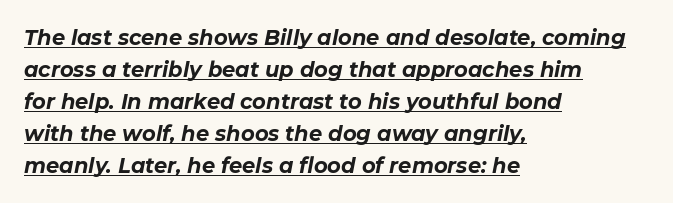
Does the weight exceed regular? Yes, all the way to bold. Line beginnings align vertically; line endings do not. In terms of letterspacing, this is plain default setting. The space between consecutive lines is moderate. Caption: lettering with a line underneath. Emphasis-style slanted type is in use.
